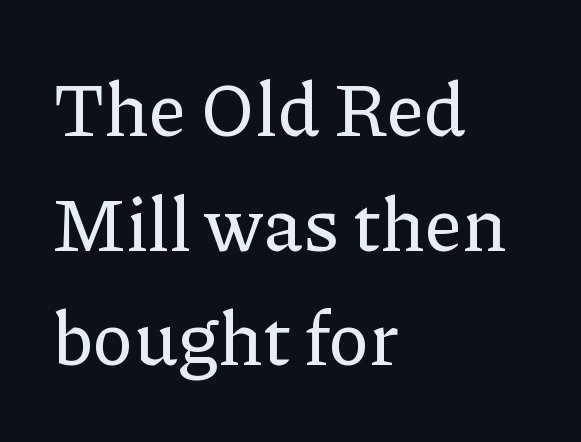
The image shows 75 px serif type, upright; set left-aligned, normal line spacing (1.53x), normal letter spacing, not underlined; low stroke contrast and a medium x-height.
